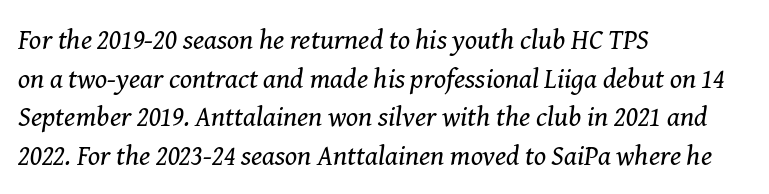
Normally led — the rows are evenly, conventionally spaced. Honestly, there is no underline to notice here at all. Stroke mass is kept to a normal reading level or below. Spacing between characters is what you'd get straight out of the box.
